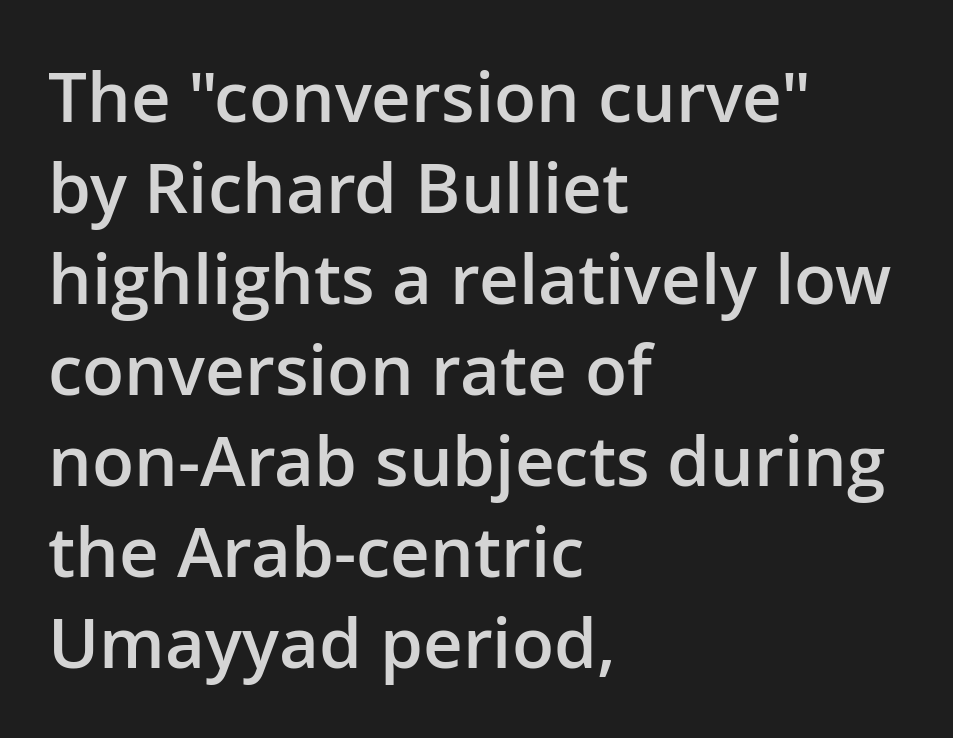
Q: Is the text bold? A: Semi-bold.
Q: Is the text italic (slanted)? A: No, it is upright.
Q: Is the typeface a serif or a sans-serif typeface? A: Sans-serif.
Q: Is the text underlined? A: No.
Q: How is the paragraph aligned? A: Left-aligned.
Q: Is the spacing between letters normal or unusually wide? A: Normal.
Q: Is the spacing between lines tight, normal or loose? A: Normal.
Q: Width (condensed, normal, or wide)? A: Normal.
Q: Stroke contrast? A: Low.
Q: x-height? A: Medium.
Q: Monospaced? A: No.
